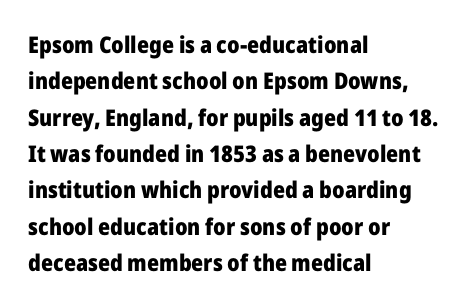
Q: Is the text bold? A: Yes.
Q: Is the text italic (slanted)? A: No, it is upright.
Q: Is the text underlined? A: No.
Q: How is the paragraph aligned? A: Left-aligned.
Q: Is the spacing between letters normal or unusually wide? A: Normal.
Q: Is the spacing between lines tight, normal or loose? A: Normal.
